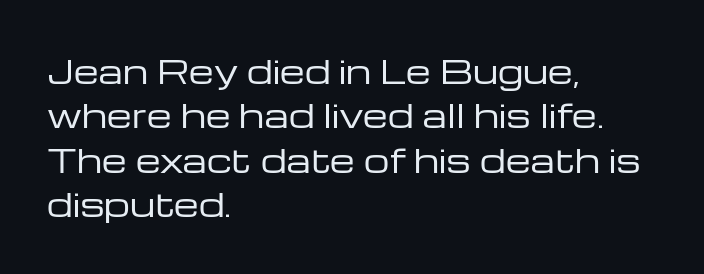
The image shows 32 px regular-weight, wide sans-serif type, upright; set left-aligned, normal line spacing (1.39x), normal letter spacing, not underlined; low stroke contrast and a medium x-height.
